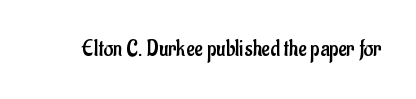
The type is set solid horizontally, with unmodified tracking. Words float on clear page, feet unadorned. A quiet, ordinary-to-light weight characterises the typeface. The type sits square on the baseline with zero lean.
